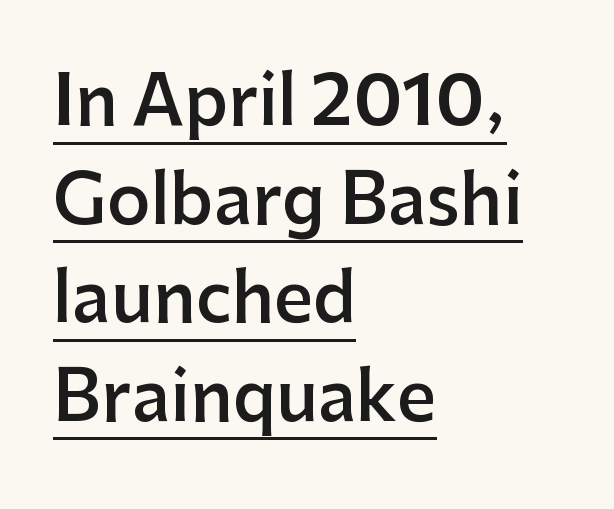
{"serif": "no", "italic": "no", "bold": "semi", "weight": "semibold", "width": "normal", "stroke_contrast": "low", "x_height": "medium", "monospaced": "no", "underline": "yes", "align": "left", "line_spacing": "normal", "line_spacing_ratio": 1.45, "letter_spacing": "normal", "letter_spacing_em": 0.0, "glyph_px": 68}
